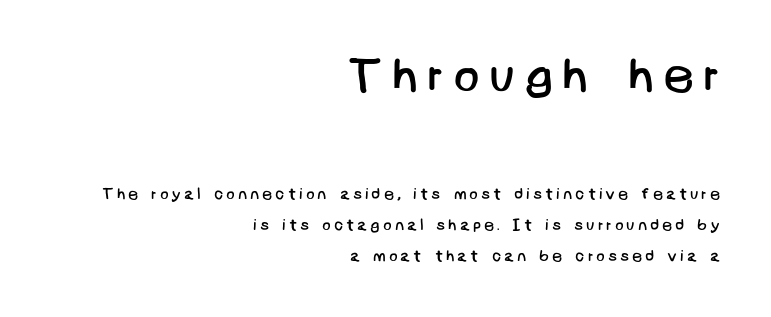
{"serif": "no", "bold": "no", "weight": "regular", "width": "normal", "stroke_contrast": "low", "x_height": "large", "underline": "no", "align": "right", "line_spacing": "loose", "line_spacing_ratio": 1.95, "larger_block": "first", "size_ratio": 3.06, "glyph_px": 49}
